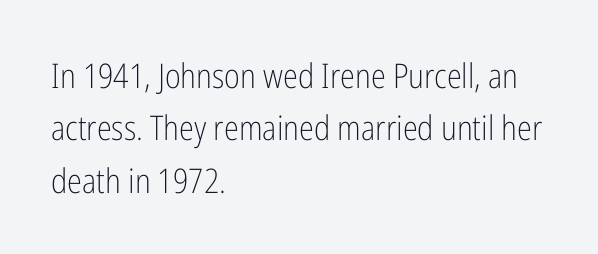
The font family rendered here belongs to the sans-serif group. Quick note: underline off. Regular leading. The face looks like a standard text weight, possibly lighter. Ascenders rise straight up at ninety degrees. Line beginnings align vertically; line endings do not.
